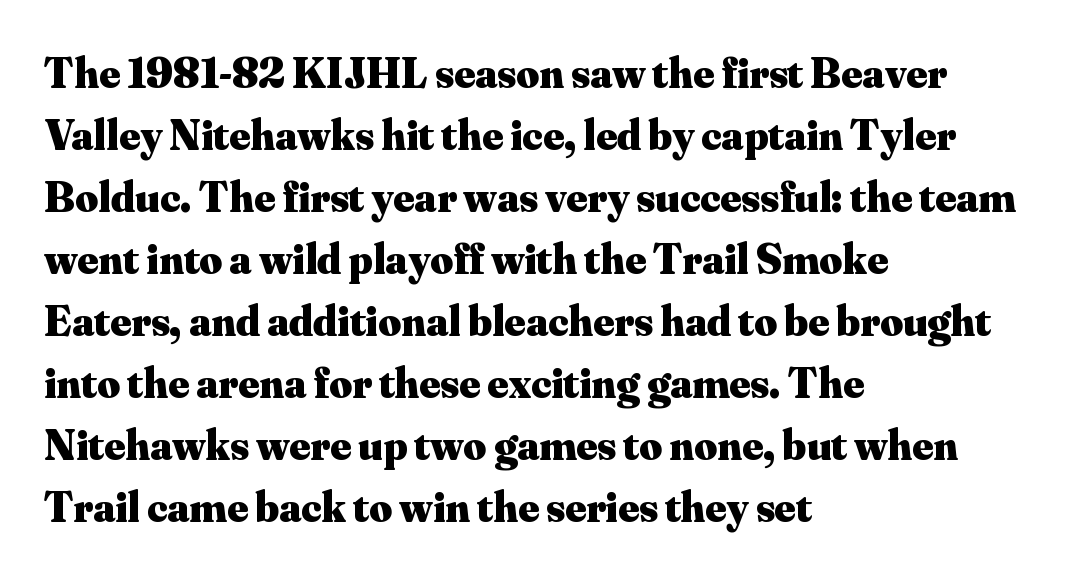
The image shows 44 px heavy serif type, upright; set left-aligned, normal line spacing (1.41x), normal letter spacing, not underlined; medium stroke contrast and a small x-height.
